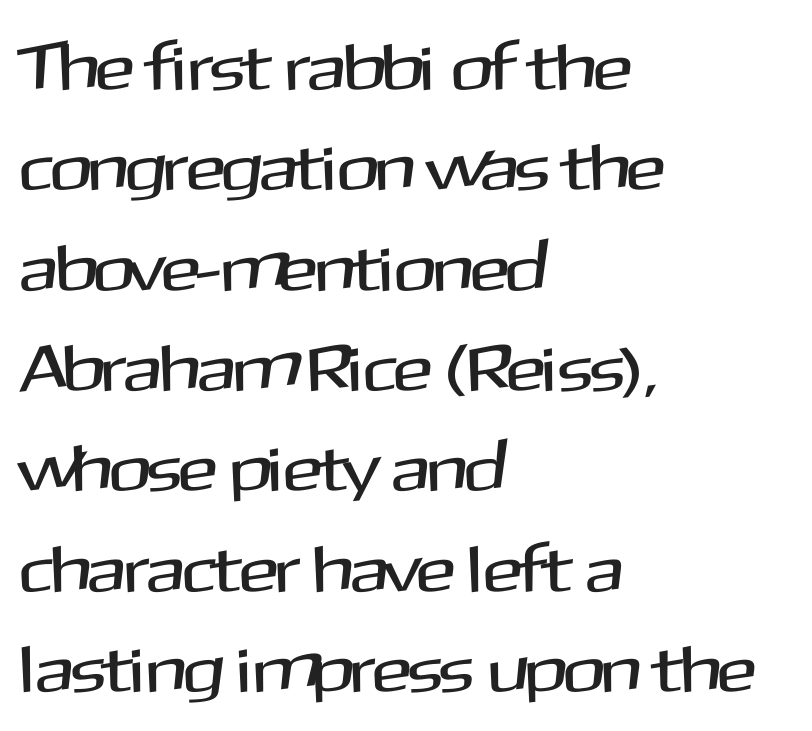
The image shows 66 px sans-serif type, upright; set left-aligned, normal line spacing (1.52x), normal letter spacing, not underlined; medium stroke contrast and a medium x-height.
